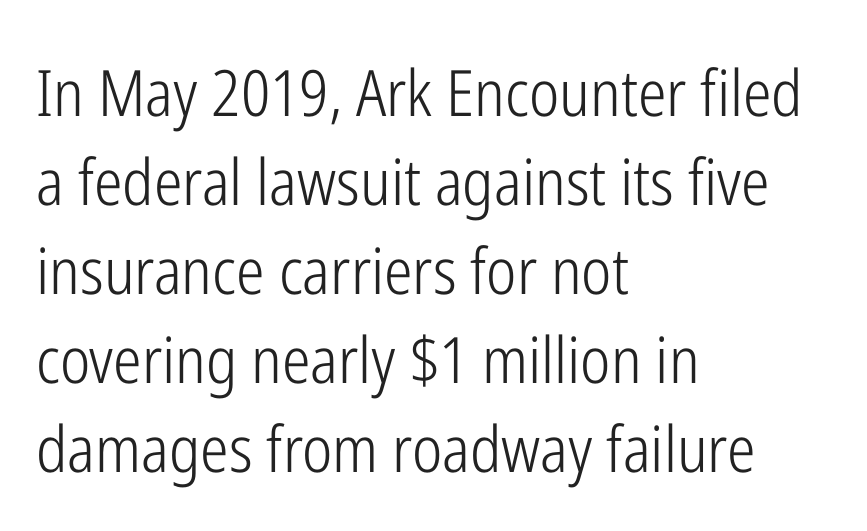
The image shows 64 px light, condensed sans-serif type, upright; set left-aligned, normal line spacing (1.39x), normal letter spacing, not underlined; low stroke contrast and a medium x-height.
